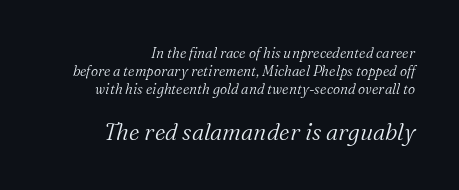
{"italic": "yes", "lean": "right", "slant_degrees": 16, "bold": "no", "underline": "no", "align": "right", "line_spacing": "normal", "line_spacing_ratio": 1.3, "letter_spacing": "normal", "letter_spacing_em": 0.0, "larger_block": "second", "size_ratio": 1.64, "glyph_px": 23}
